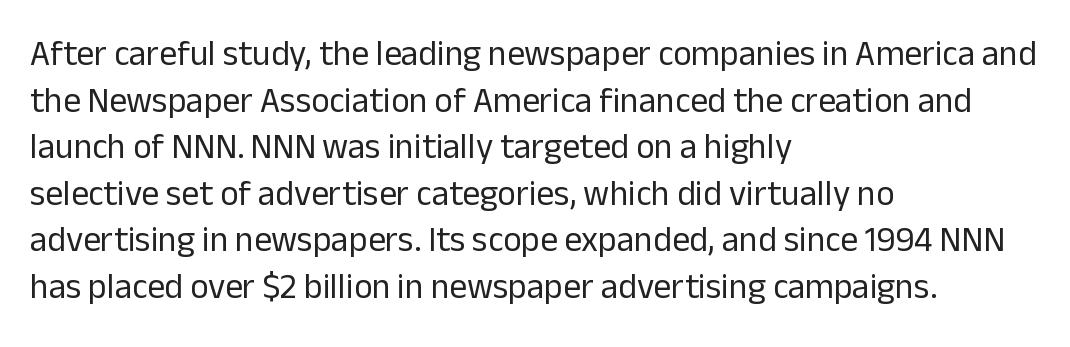
Q: Is the text bold? A: No.
Q: Is the text italic (slanted)? A: No, it is upright.
Q: Is the typeface a serif or a sans-serif typeface? A: Sans-serif.
Q: Is the text underlined? A: No.
Q: How is the paragraph aligned? A: Left-aligned.
Q: Is the spacing between letters normal or unusually wide? A: Normal.
Q: Is the spacing between lines tight, normal or loose? A: Normal.
Q: Width (condensed, normal, or wide)? A: Normal.
Q: Stroke contrast? A: Low.
Q: x-height? A: Medium.
Q: Monospaced? A: No.
